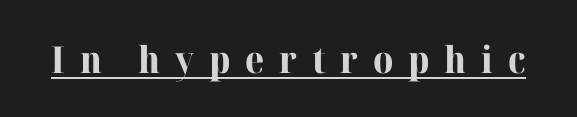
The image shows 37 px bold serif type, upright; set unusually wide letter spacing (+0.4 em), underlined; high stroke contrast and a medium x-height.
